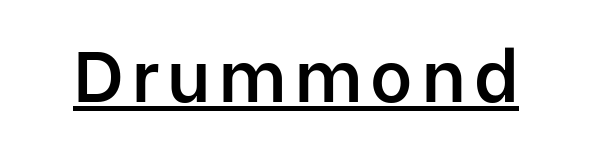
The image shows 72 px semibold sans-serif type, upright; set underlined; low stroke contrast and a medium x-height.
